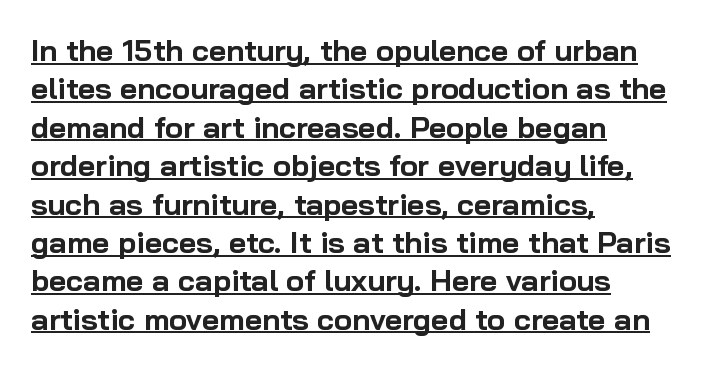
Compared with typical paragraphs, the rows here are spaced about the same. A baseline rule has been typeset under these characters. What stands out about the letter spacing? Nothing — it is the standard amount. Observe the absence of serifs on each vertical stroke in this sample.
